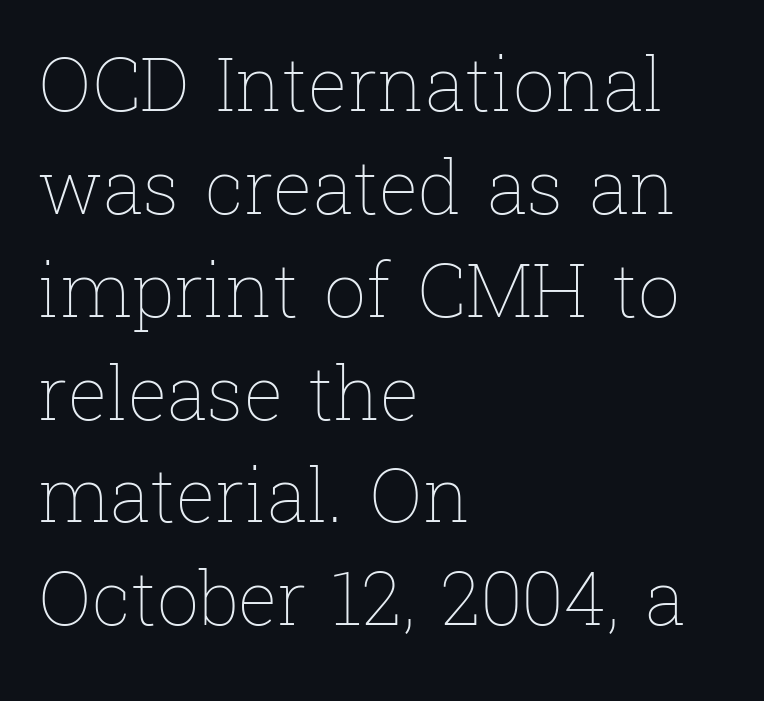
{"italic": "no", "bold": "no", "weight": "thin", "width": "normal", "stroke_contrast": "low", "x_height": "medium", "monospaced": "no", "underline": "no", "align": "left", "line_spacing": "normal", "line_spacing_ratio": 1.39, "letter_spacing": "normal", "letter_spacing_em": 0.0, "glyph_px": 74}
